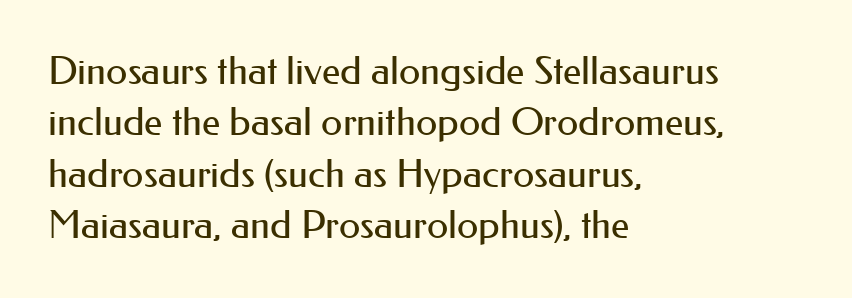
{"serif": "no", "italic": "no", "bold": "no", "weight": "regular", "width": "normal", "stroke_contrast": "medium", "x_height": "small", "monospaced": "no", "underline": "no", "align": "left", "line_spacing": "normal", "line_spacing_ratio": 1.32, "letter_spacing": "normal", "letter_spacing_em": 0.0, "glyph_px": 39}
